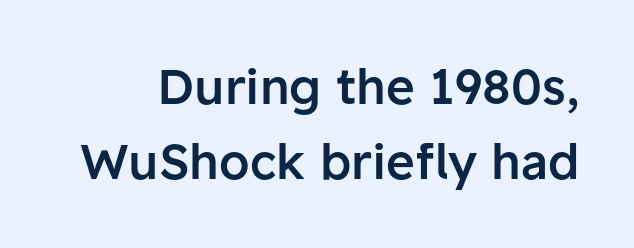
The image shows 49 px semibold sans-serif type, upright; set normal line spacing (1.54x), normal letter spacing, not underlined; low stroke contrast and a medium x-height.
